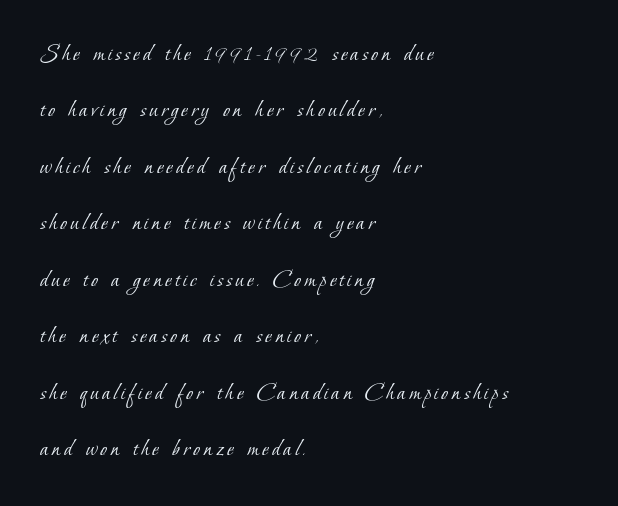
Q: Is the text bold? A: No.
Q: Is the text underlined? A: No.
Q: How is the paragraph aligned? A: Left-aligned.
Q: Is the spacing between lines tight, normal or loose? A: Loose.
